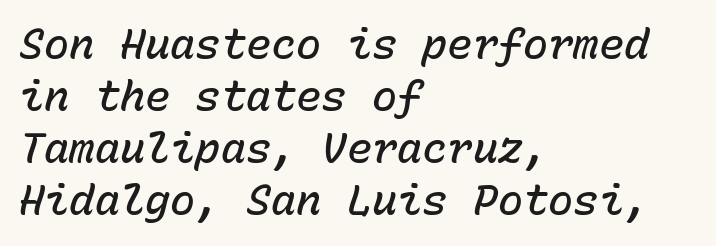
Q: Is the text bold? A: Semi-bold.
Q: Is the text italic (slanted)? A: Yes, it leans right by about 15 degrees.
Q: Is the text underlined? A: No.
Q: How is the paragraph aligned? A: Left-aligned.
Q: Is the spacing between letters normal or unusually wide? A: Normal.
Q: Width (condensed, normal, or wide)? A: Normal.
Q: Stroke contrast? A: Low.
Q: x-height? A: Medium.
Q: Monospaced? A: Yes.
